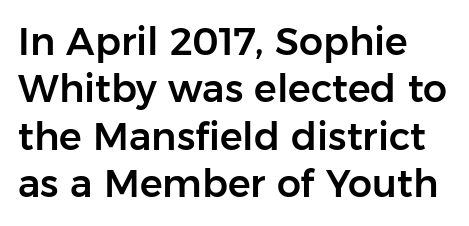
The image shows 38 px sans-serif type, upright; set normal line spacing (1.25x), normal letter spacing, not underlined; low stroke contrast and a medium x-height.
